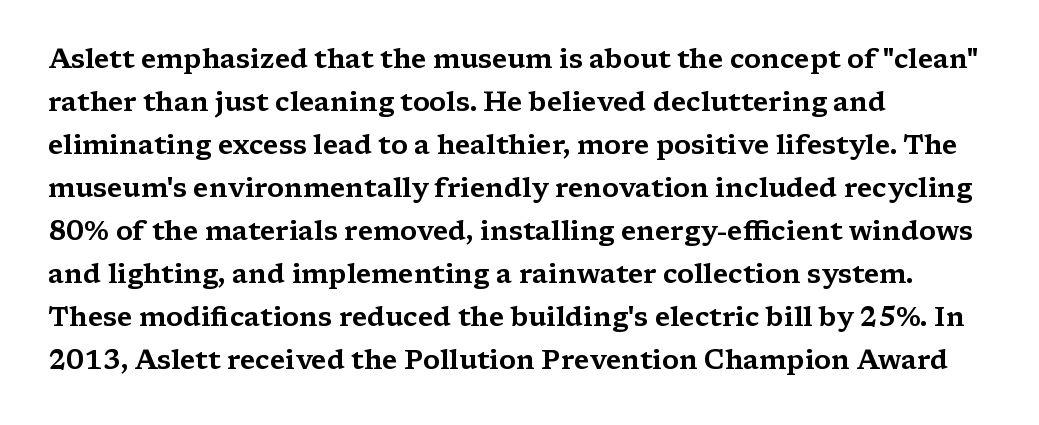
Q: Is the text italic (slanted)? A: No, it is upright.
Q: Is the text underlined? A: No.
Q: How is the paragraph aligned? A: Left-aligned.
Q: Is the spacing between letters normal or unusually wide? A: Normal.
Q: Is the spacing between lines tight, normal or loose? A: Normal.
